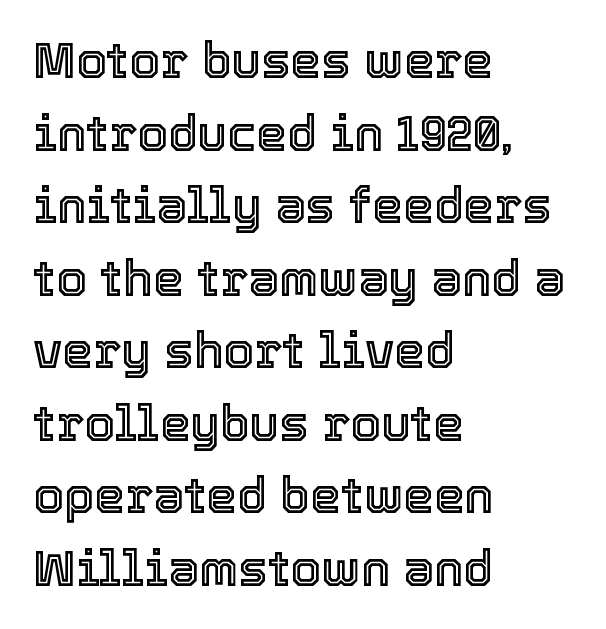
Any mark beneath the type? The region is blank. Rendered with straight, roman letterforms. The lines are quadded left. Here the designer chose a conventional face with non-uniform glyph widths. If you measured baseline to baseline, you'd find a middling distance.
